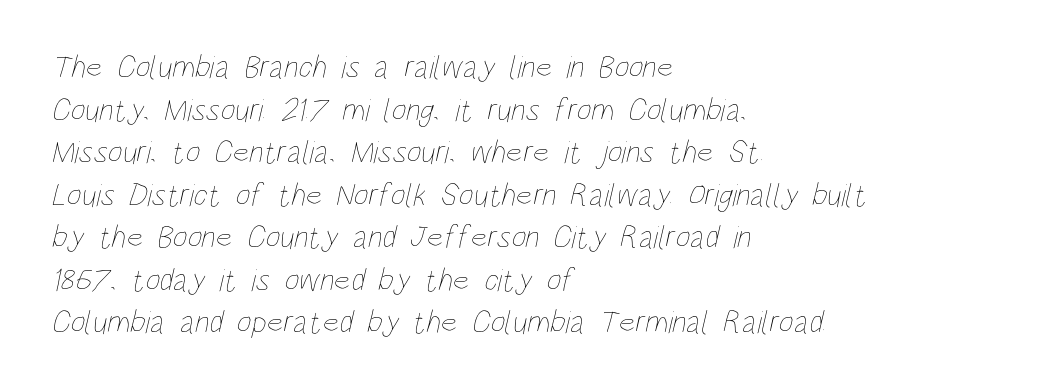
The type is set solid horizontally, with unmodified tracking. This is not heavy type; no bold has been used. The foot of each line stays bare and open. The lines are quadded left.
